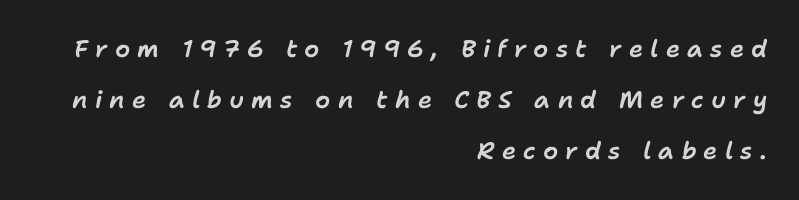
Q: Is the text italic (slanted)? A: Yes, it leans right by about 11 degrees.
Q: Is the text underlined? A: No.
Q: How is the paragraph aligned? A: Right-aligned.
Q: Is the spacing between letters normal or unusually wide? A: Unusually wide.
Q: Is the spacing between lines tight, normal or loose? A: Loose.
